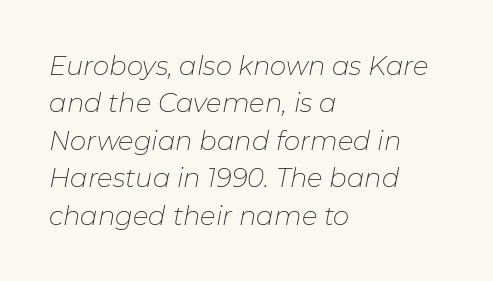
Q: Is the text bold? A: No.
Q: Is the text italic (slanted)? A: Yes, it leans right by about 11 degrees.
Q: Is the text underlined? A: No.
Q: How is the paragraph aligned? A: Left-aligned.
Q: Is the spacing between letters normal or unusually wide? A: Normal.
Q: Is the spacing between lines tight, normal or loose? A: Normal.
